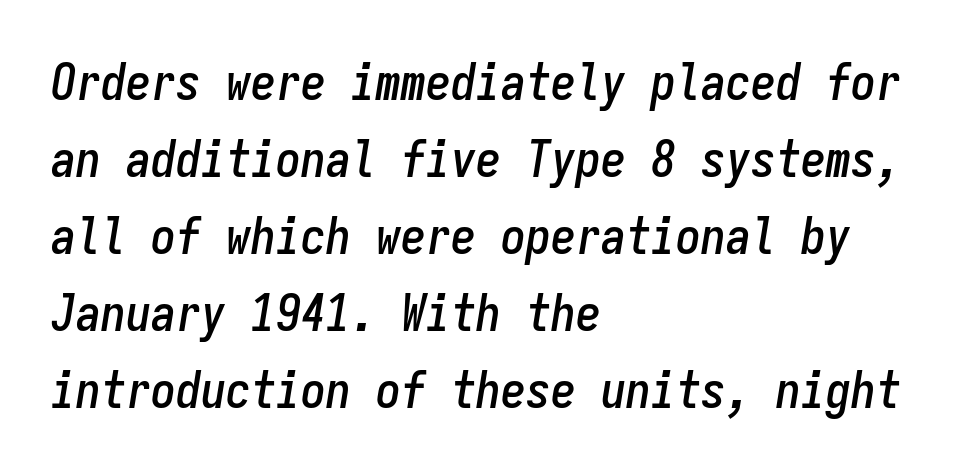
The image shows 50 px condensed type, italic (leaning right), monospaced; set left-aligned, normal line spacing (1.54x), normal letter spacing, not underlined; low stroke contrast and a medium x-height.
